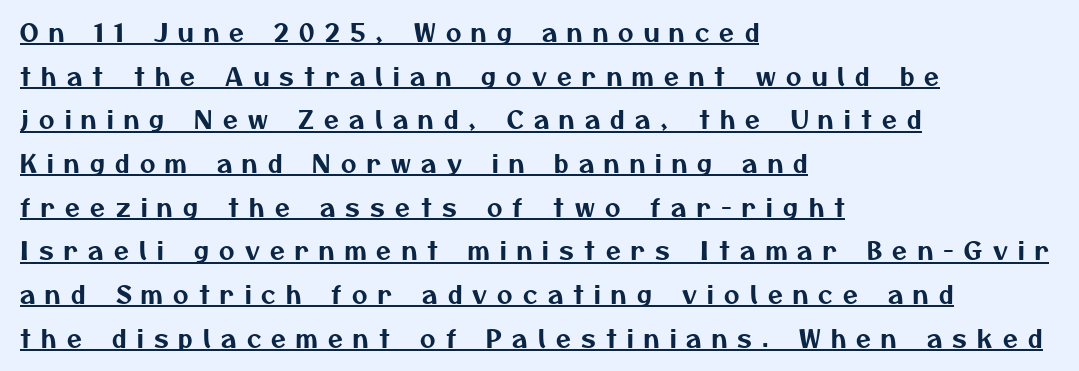
The image shows 24 px text type; set left-aligned, line spacing 1.82x, unusually wide letter spacing (+0.43 em), underlined.
